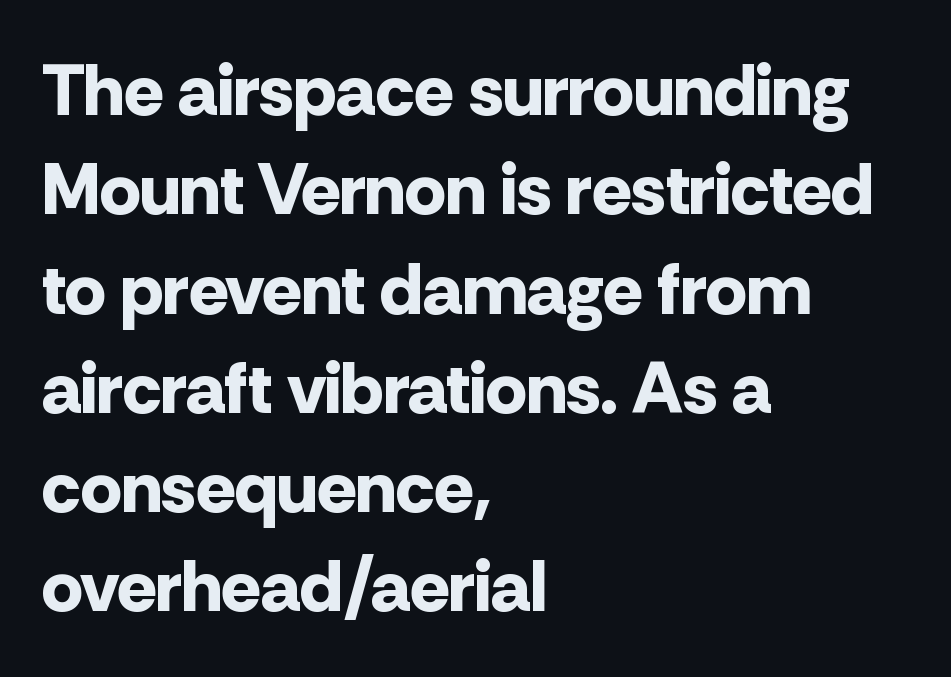
The image shows 73 px bold sans-serif type, upright; set left-aligned, normal line spacing (1.36x), normal letter spacing, not underlined; low stroke contrast and a medium x-height.
